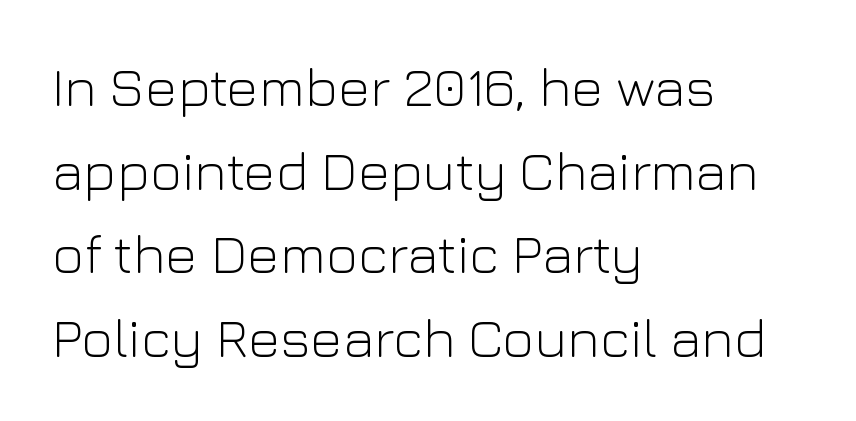
{"serif": "no", "italic": "no", "bold": "no", "weight": "light", "width": "normal", "stroke_contrast": "low", "x_height": "medium", "monospaced": "no", "underline": "no", "align": "left", "line_spacing": "normal", "line_spacing_ratio": 1.52, "letter_spacing": "normal", "letter_spacing_em": 0.0, "glyph_px": 55}
